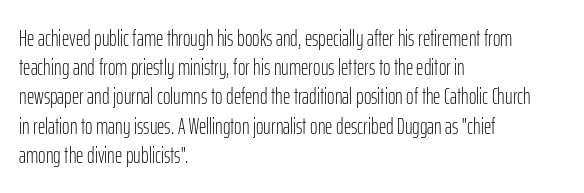
Q: Is the text bold? A: No.
Q: Is the text italic (slanted)? A: No, it is upright.
Q: Is the text underlined? A: No.
Q: How is the paragraph aligned? A: Left-aligned.
Q: Is the spacing between letters normal or unusually wide? A: Normal.
Q: Is the spacing between lines tight, normal or loose? A: Normal.
